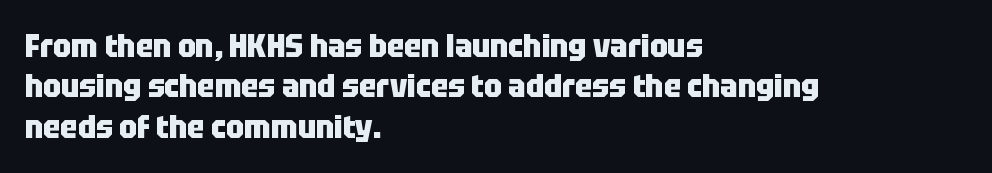
Q: Is the text bold? A: Yes.
Q: Is the text italic (slanted)? A: No, it is upright.
Q: Is the typeface a serif or a sans-serif typeface? A: Sans-serif.
Q: Is the text underlined? A: No.
Q: How is the paragraph aligned? A: Left-aligned.
Q: Is the spacing between letters normal or unusually wide? A: Normal.
Q: Is the spacing between lines tight, normal or loose? A: Normal.
Q: Width (condensed, normal, or wide)? A: Condensed.
Q: Stroke contrast? A: Low.
Q: x-height? A: Large.
Q: Monospaced? A: No.
